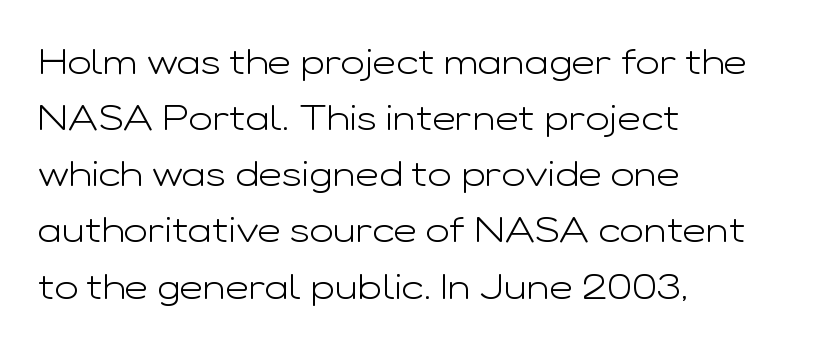
{"serif": "no", "italic": "no", "bold": "no", "weight": "light", "width": "wide", "stroke_contrast": "low", "x_height": "medium", "monospaced": "no", "underline": "no", "align": "left", "line_spacing": "normal", "line_spacing_ratio": 1.56, "letter_spacing": "normal", "letter_spacing_em": 0.0, "glyph_px": 36}
